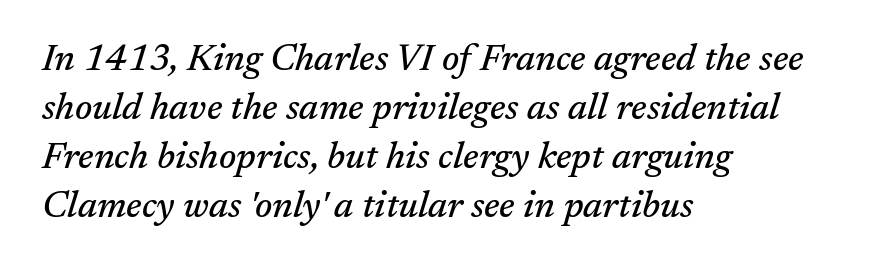
{"serif": "yes", "italic": "yes", "lean": "right", "slant_degrees": 17, "width": "normal", "stroke_contrast": "medium", "x_height": "medium", "monospaced": "no", "underline": "no", "align": "left", "line_spacing": "normal", "line_spacing_ratio": 1.32, "letter_spacing": "normal", "letter_spacing_em": 0.0, "glyph_px": 37}
